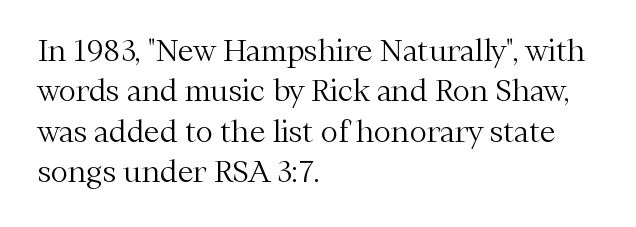
Q: Is the text bold? A: No.
Q: Is the text italic (slanted)? A: No, it is upright.
Q: Is the typeface a serif or a sans-serif typeface? A: Serif.
Q: Is the text underlined? A: No.
Q: How is the paragraph aligned? A: Left-aligned.
Q: Is the spacing between letters normal or unusually wide? A: Normal.
Q: Is the spacing between lines tight, normal or loose? A: Normal.
Q: Width (condensed, normal, or wide)? A: Normal.
Q: Stroke contrast? A: Medium.
Q: x-height? A: Medium.
Q: Monospaced? A: No.
